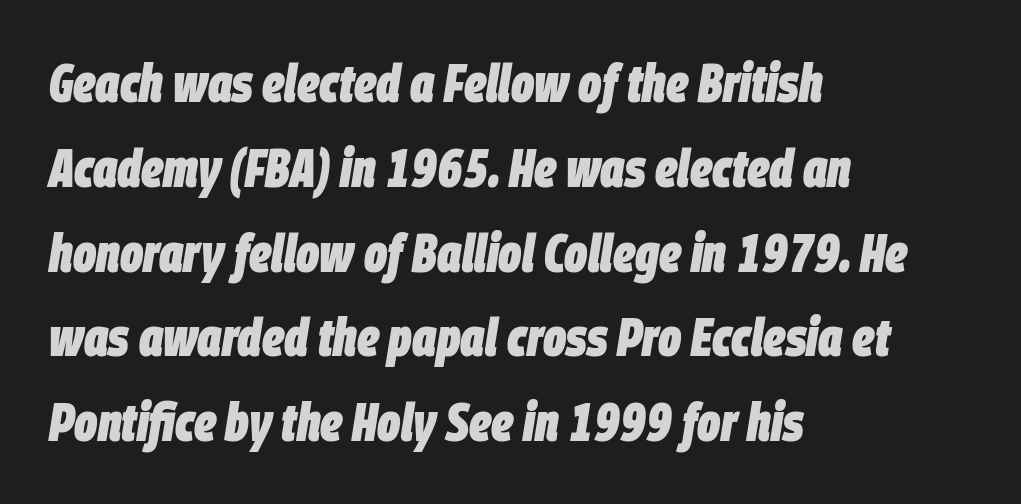
Q: Is the text bold? A: Yes.
Q: Is the text italic (slanted)? A: Yes, it leans right by about 9 degrees.
Q: Is the text underlined? A: No.
Q: How is the paragraph aligned? A: Left-aligned.
Q: Is the spacing between letters normal or unusually wide? A: Normal.
Q: Is the spacing between lines tight, normal or loose? A: Normal.
Q: Width (condensed, normal, or wide)? A: Condensed.
Q: Stroke contrast? A: Low.
Q: x-height? A: Large.
Q: Monospaced? A: No.
